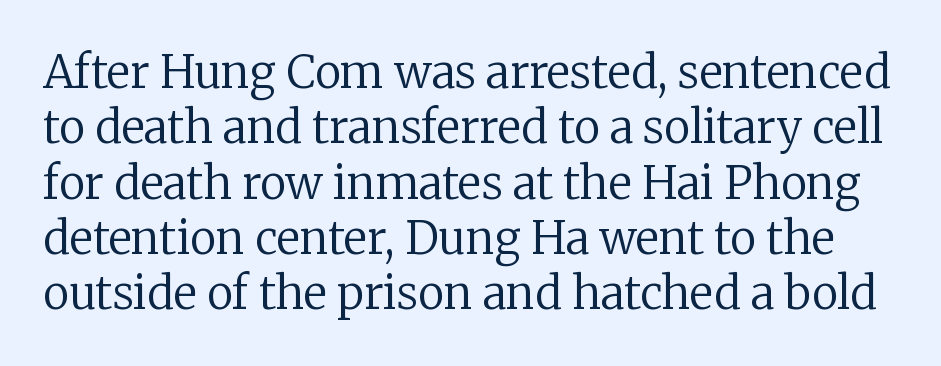
Bare-footed words on every line. Letter spacing: default. The passage shown is not bold in any degree. Every stem runs plumb, perpendicular to the baseline. These lines are rendered in a variable-pitch font.
